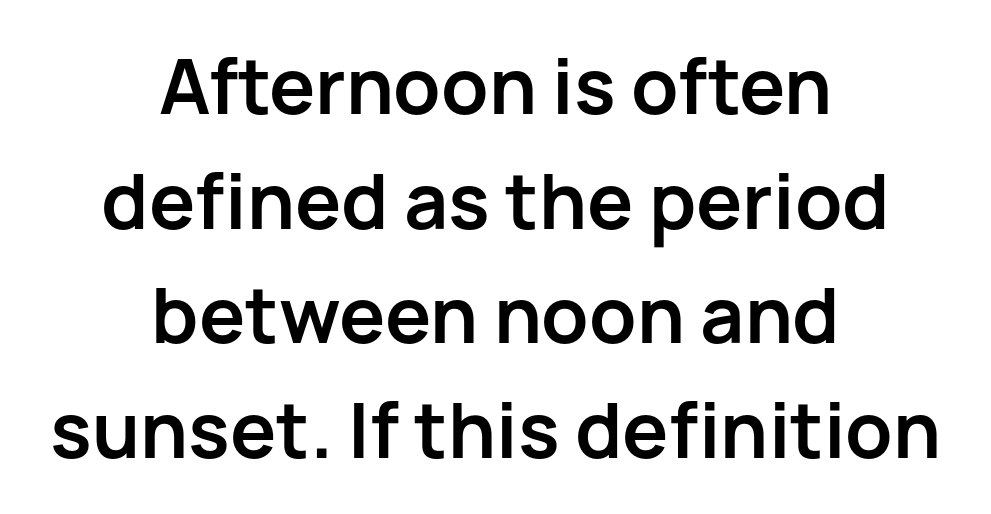
Q: Is the text bold? A: Yes.
Q: Is the text italic (slanted)? A: No, it is upright.
Q: Is the typeface a serif or a sans-serif typeface? A: Sans-serif.
Q: Is the text underlined? A: No.
Q: How is the paragraph aligned? A: Centered.
Q: Is the spacing between letters normal or unusually wide? A: Normal.
Q: Is the spacing between lines tight, normal or loose? A: Normal.
Q: Width (condensed, normal, or wide)? A: Normal.
Q: Stroke contrast? A: Low.
Q: x-height? A: Medium.
Q: Monospaced? A: No.
